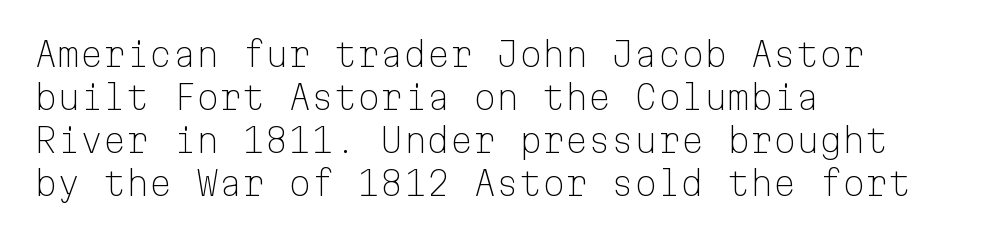
{"serif": "no", "italic": "no", "bold": "no", "weight": "light", "width": "normal", "stroke_contrast": "low", "x_height": "medium", "monospaced": "yes", "underline": "no", "align": "left", "line_spacing": "normal", "line_spacing_ratio": 1.3, "letter_spacing": "normal", "letter_spacing_em": 0.0, "glyph_px": 33}
